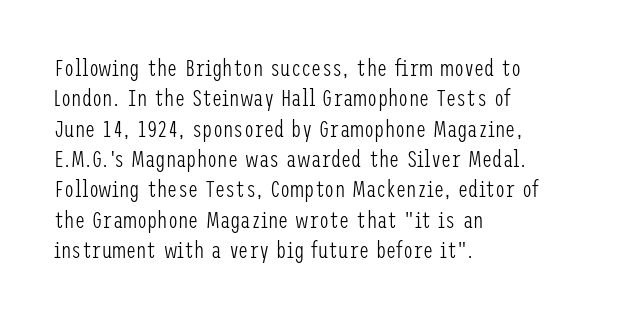
Q: Is the text bold? A: No.
Q: Is the text italic (slanted)? A: No, it is upright.
Q: Is the text underlined? A: No.
Q: How is the paragraph aligned? A: Left-aligned.
Q: Is the spacing between letters normal or unusually wide? A: Normal.
Q: Is the spacing between lines tight, normal or loose? A: Normal.
